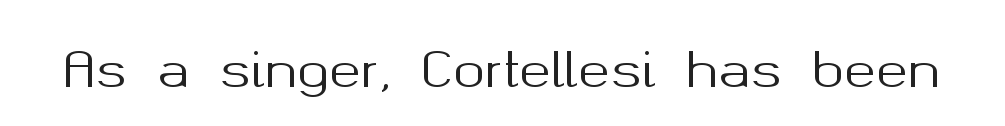
Observe the absence of serifs on each vertical stroke in this sample. You could not count columns in this text — the font is proportionally spaced. The zone under the glyphs is completely vacant. If you drew a line through each stem, it would be perfectly vertical. Is the letter spacing exaggerated? No — it looks like the ordinary default.
